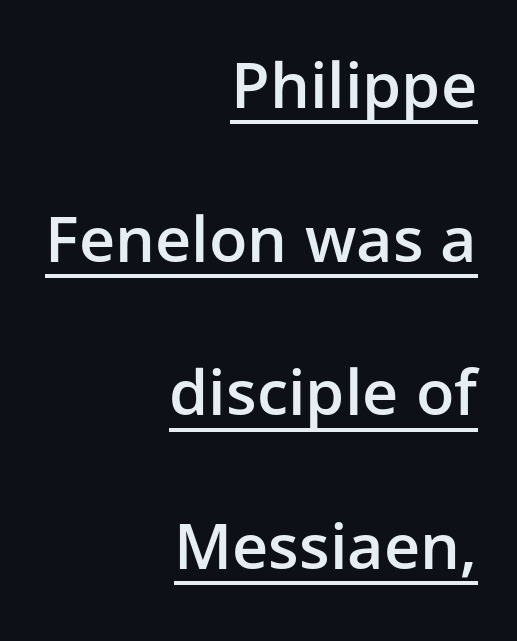
The image shows 63 px semibold sans-serif type, upright; set right-aligned, loose line spacing (2.44x), normal letter spacing, underlined; low stroke contrast and a medium x-height.
